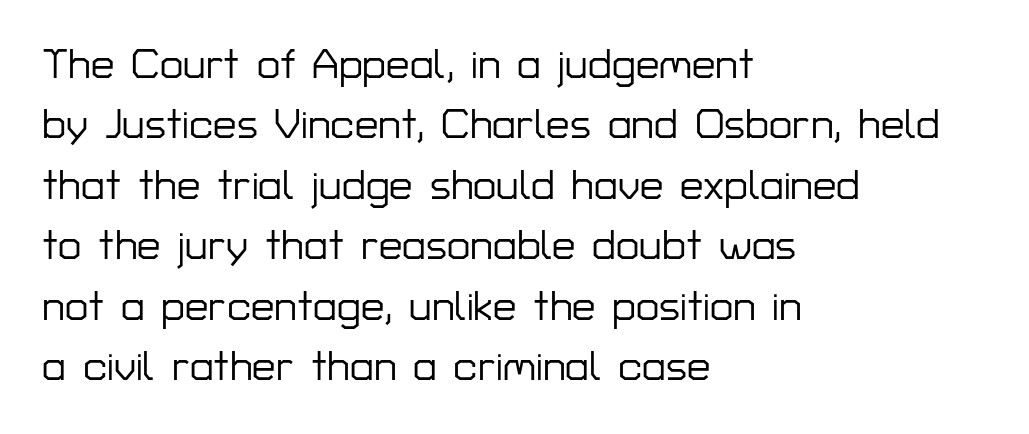
These lines were composed using upright roman letters. Observe the ordinary spacing: letters are neighbours, not strangers. One-word summary of the alignment: left. Compared with typical paragraphs, the rows here are spaced about the same.
